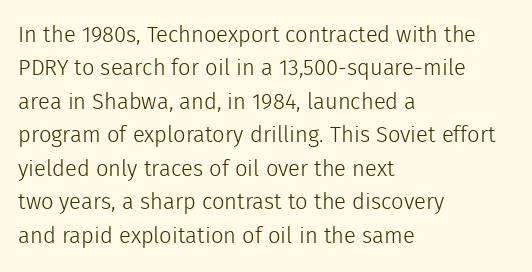
The image shows 22 px text type, upright; set left-aligned, normal line spacing (1.52x), normal letter spacing, not underlined.
